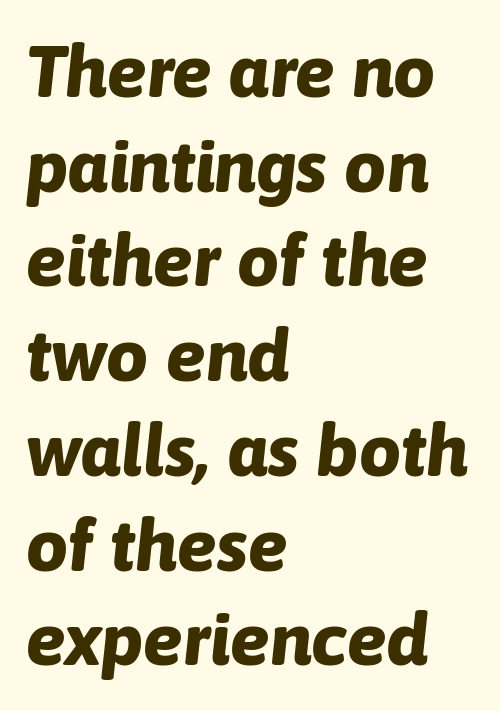
{"italic": "yes", "lean": "right", "slant_degrees": 6, "bold": "yes", "weight": "bold", "width": "normal", "stroke_contrast": "low", "x_height": "medium", "monospaced": "no", "underline": "no", "align": "left", "line_spacing": "normal", "line_spacing_ratio": 1.28, "letter_spacing": "normal", "letter_spacing_em": 0.0, "glyph_px": 74}
